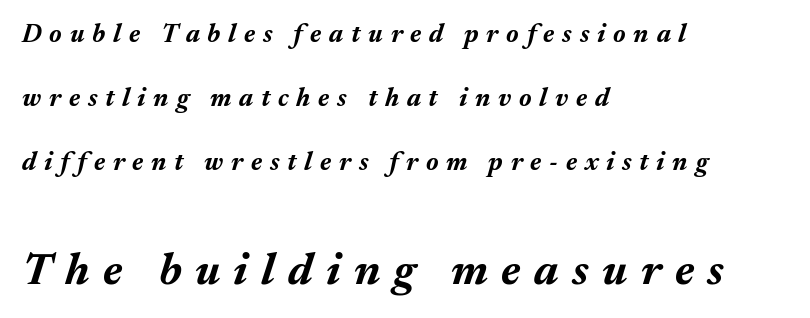
Q: Is the text bold? A: Yes.
Q: Is the text italic (slanted)? A: Yes, it leans right by about 17 degrees.
Q: Is the text underlined? A: No.
Q: How is the paragraph aligned? A: Left-aligned.
Q: Is the spacing between letters normal or unusually wide? A: Unusually wide.
Q: Is the spacing between lines tight, normal or loose? A: Loose.
Q: Which block of text is set in a larger size, the first (top) or the second (bottom)? A: The second (bottom) one.
Q: Width (condensed, normal, or wide)? A: Normal.
Q: Stroke contrast? A: Medium.
Q: x-height? A: Medium.
Q: Monospaced? A: No.
